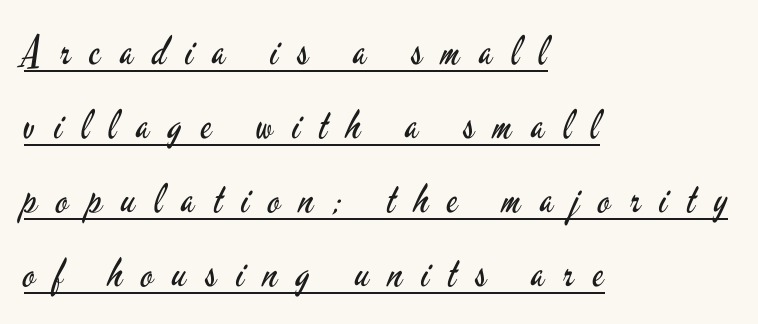
The image shows 40 px regular-weight, condensed sans-serif type; set left-aligned, line spacing 1.85x, unusually wide letter spacing (+0.48 em), underlined; low stroke contrast and a small x-height.
